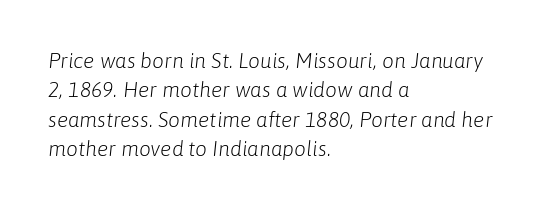
{"italic": "yes", "lean": "right", "slant_degrees": 6, "bold": "no", "underline": "no", "align": "left", "line_spacing": "normal", "line_spacing_ratio": 1.4, "letter_spacing": "normal", "letter_spacing_em": 0.0, "glyph_px": 21}
